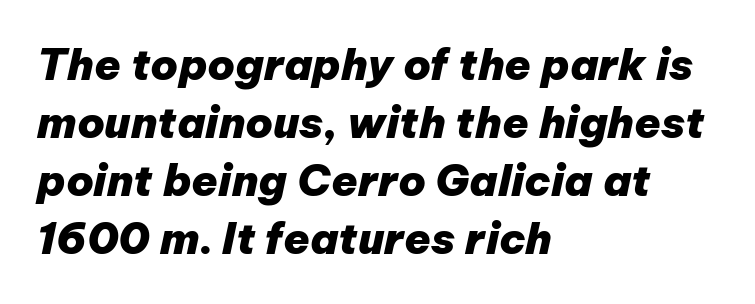
The paragraph shown leans on its left margin. Successive baselines arrive at the customary interval. The text carries the slant typical of an italic or oblique font. The passage shown is typed in a proportional face where columns would drift.
